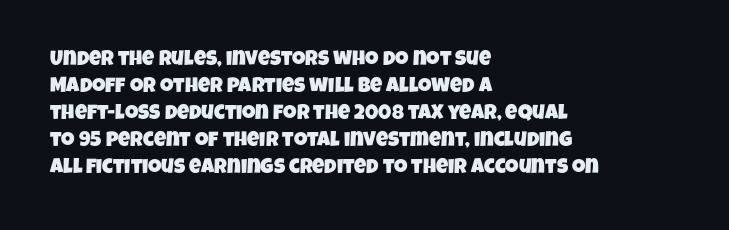
The image shows 21 px text type; set left-aligned, normal line spacing (1.28x), normal letter spacing, not underlined.
